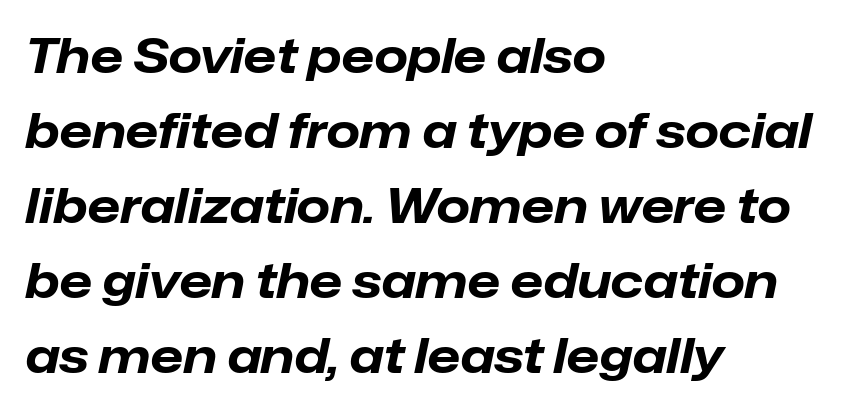
Q: Is the text bold? A: Yes.
Q: Is the text italic (slanted)? A: Yes, it leans right by about 12 degrees.
Q: Is the text underlined? A: No.
Q: How is the paragraph aligned? A: Left-aligned.
Q: Is the spacing between letters normal or unusually wide? A: Normal.
Q: Is the spacing between lines tight, normal or loose? A: Normal.
Q: Width (condensed, normal, or wide)? A: Normal.
Q: Stroke contrast? A: Low.
Q: x-height? A: Medium.
Q: Monospaced? A: No.
